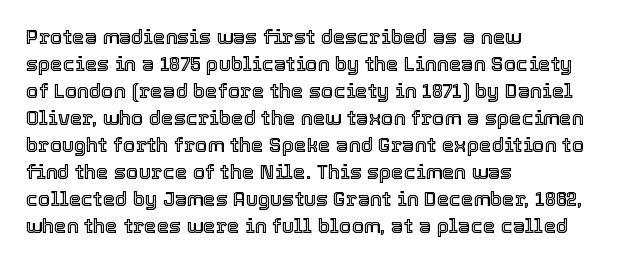
One-word summary of the alignment: left. The words here are not underlined. The passage shown stacks its lines at a standard gap. These lines were composed using upright roman letters.
